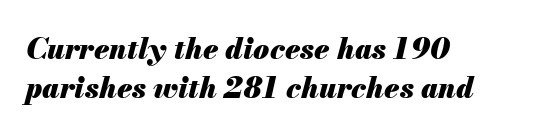
Has an underline been added? It has not. The lettering tilts uniformly, giving the passage an italic look. These lines are set flush left with a ragged right edge. Look at the tracking — it's just the regular setting, nothing added. Typesetter's note: full bold, strokes at maximum text heaviness.
